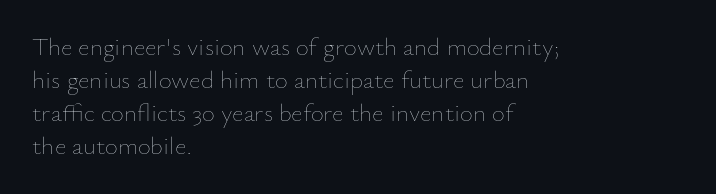
{"italic": "no", "bold": "no", "underline": "no", "align": "left", "line_spacing": "normal", "line_spacing_ratio": 1.32, "letter_spacing": "normal", "letter_spacing_em": 0.0, "glyph_px": 25}
